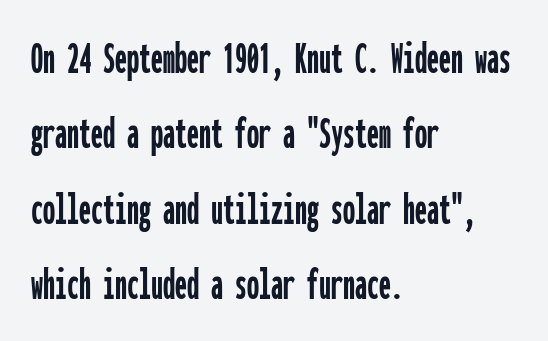
Teacher's note: observe the even left margin — that is flush-left alignment. This rendering features lettering with no underline. How are the letters spaced? Ordinarily, with no added tracking. No feet cap the strokes, marking this as sans-serif type.
